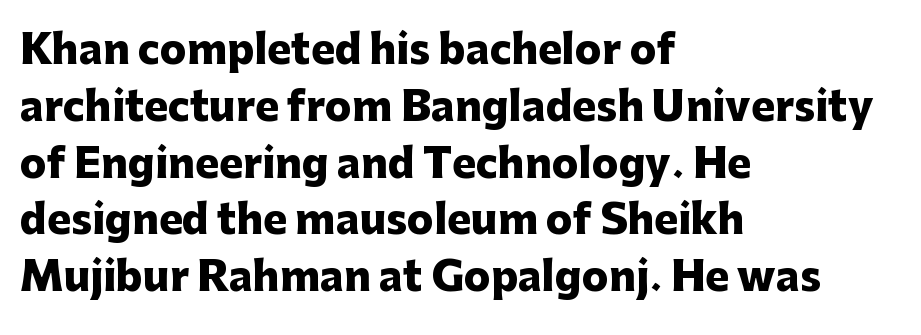
{"serif": "no", "italic": "no", "bold": "yes", "weight": "heavy", "width": "normal", "stroke_contrast": "low", "x_height": "medium", "monospaced": "no", "underline": "no", "align": "left", "line_spacing": "normal", "line_spacing_ratio": 1.42, "letter_spacing": "normal", "letter_spacing_em": 0.0, "glyph_px": 40}
